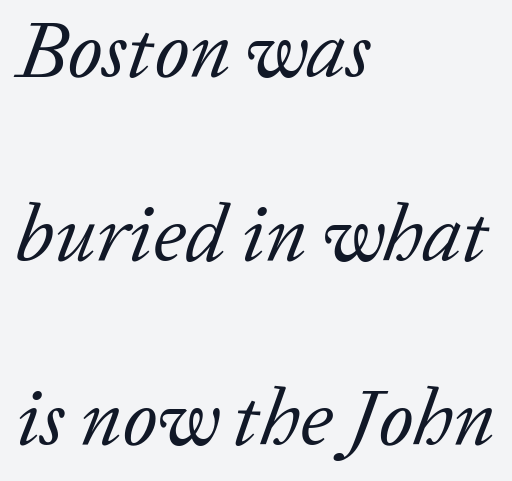
The letters look calm and open, with moderate or lighter stems. The rendering applies a slant to the glyphs. Compared with typical body copy, the letter spacing here is the same. A clean baseline with only descenders dipping below it.
